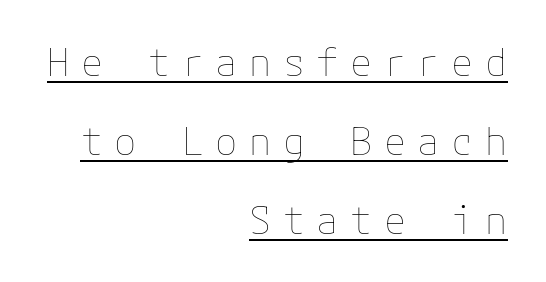
{"italic": "no", "bold": "no", "weight": "thin", "width": "normal", "stroke_contrast": "low", "x_height": "medium", "underline": "yes", "align": "right", "line_spacing": "loose", "line_spacing_ratio": 2.13, "letter_spacing": "wide", "letter_spacing_em": 0.31, "glyph_px": 37}
